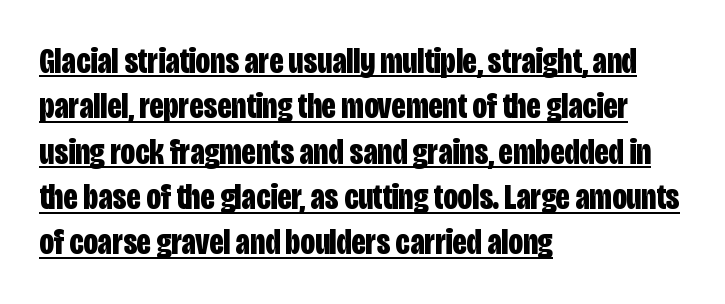
The image shows 36 px bold, condensed sans-serif type, upright; set left-aligned, normal line spacing (1.26x), normal letter spacing, underlined; low stroke contrast and a large x-height.
